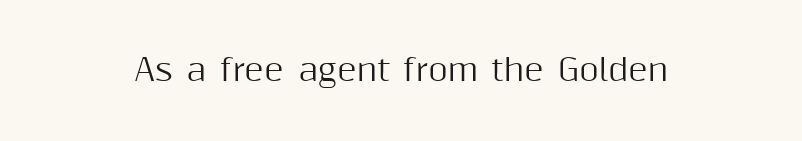
Q: Is the text italic (slanted)? A: No, it is upright.
Q: Is the typeface a serif or a sans-serif typeface? A: Sans-serif.
Q: Is the text underlined? A: No.
Q: Is the spacing between letters normal or unusually wide? A: Normal.
Q: Width (condensed, normal, or wide)? A: Normal.
Q: Stroke contrast? A: Medium.
Q: x-height? A: Medium.
Q: Monospaced? A: No.
